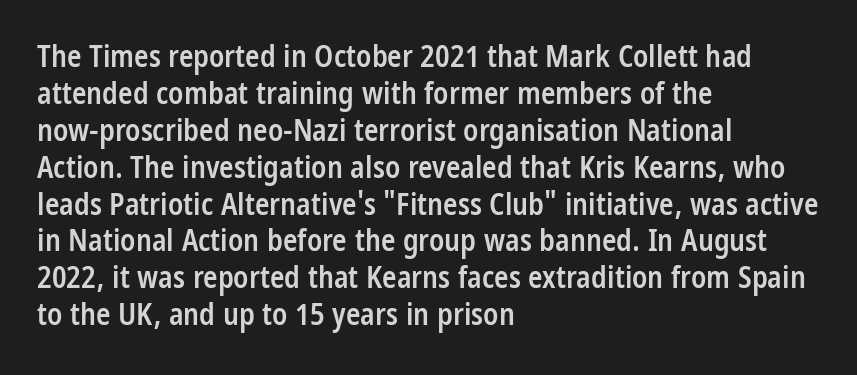
Regarding serifs, this sample does without them. Descenders are the only things crossing below the line. The characters look somewhat weighty, a semibold short of true bold. Quick note: not italic, upright. The ragged edge is on the right, which tells us the setting is flush left.
